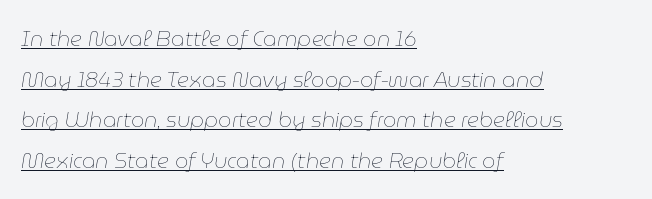
{"italic": "yes", "lean": "right", "slant_degrees": 9, "bold": "no", "underline": "yes", "align": "left", "line_spacing": "loose", "line_spacing_ratio": 1.93, "letter_spacing": "normal", "letter_spacing_em": 0.0, "glyph_px": 21}
